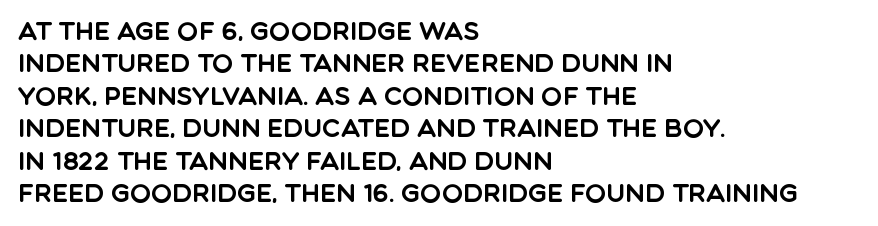
{"italic": "no", "underline": "no", "align": "left", "line_spacing": "normal", "line_spacing_ratio": 1.3, "letter_spacing": "normal", "letter_spacing_em": 0.0, "glyph_px": 25}
